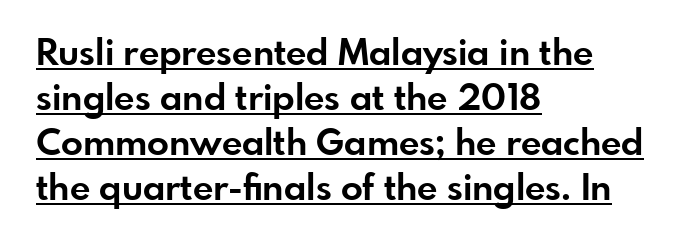
A baseline rule has been typeset under these characters. You can tell it's not italic because the verticals are truly vertical. Each letter keeps its own natural width here, so spacing adapts to shape. I'd describe the lettering as bold — thick and assertive. Leftover space on each line is placed entirely after the last word. The line texture is even and compact thanks to regular tracking.
